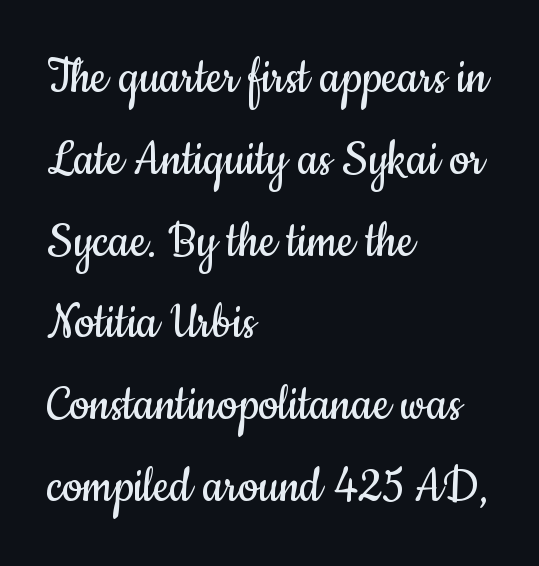
The image shows 56 px regular-weight, condensed sans-serif type; set left-aligned, normal line spacing (1.46x), normal letter spacing, not underlined; low stroke contrast and a small x-height.
